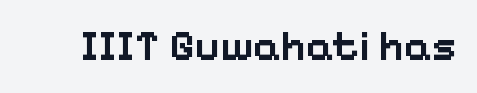
Nope, no serifs anywhere on these letters. Every letter is mildly thick-stroked: semibold rather than bold. It's the straight-up-and-down kind of type. The face used here is proportionally spaced, like ordinary book or web type. Tracking here is standard; glyphs follow each other at the usual distance. The specimen omits any rule beneath the text block's lines.
